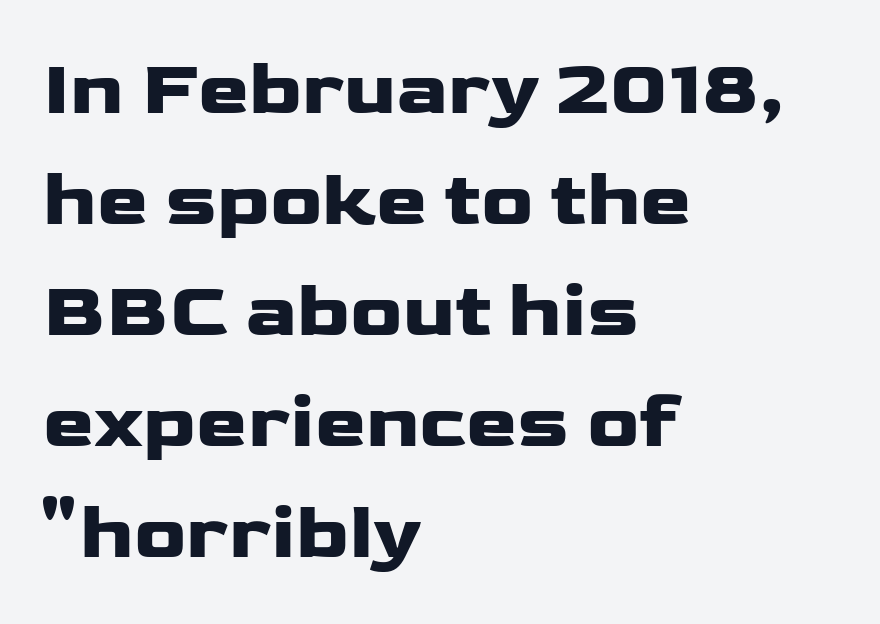
The image shows 77 px heavy, wide sans-serif type, upright; set left-aligned, normal line spacing (1.44x), normal letter spacing, not underlined; low stroke contrast and a medium x-height.
